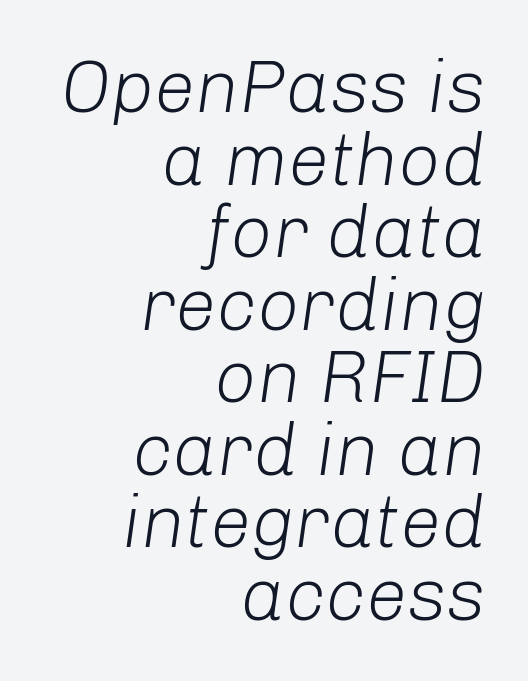
The image shows 74 px light type, italic (leaning right); set right-aligned, tight line spacing (0.98x), normal letter spacing, not underlined; low stroke contrast and a medium x-height.
